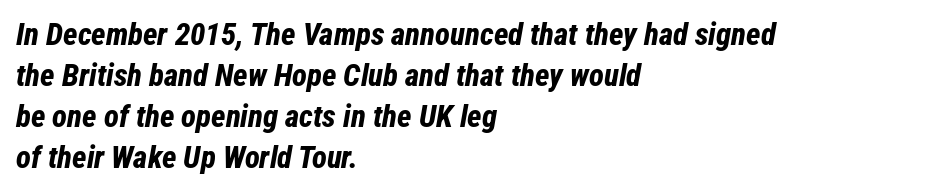
{"italic": "yes", "lean": "right", "slant_degrees": 12, "bold": "yes", "weight": "bold", "width": "condensed", "stroke_contrast": "low", "x_height": "medium", "monospaced": "no", "underline": "no", "align": "left", "line_spacing": "normal", "line_spacing_ratio": 1.32, "letter_spacing": "normal", "letter_spacing_em": 0.0, "glyph_px": 31}
